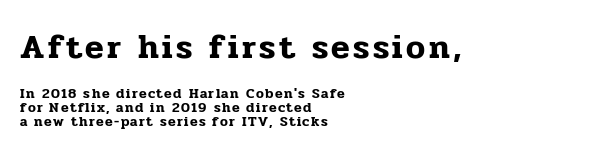
{"serif": "yes", "italic": "no", "width": "normal", "stroke_contrast": "low", "x_height": "medium", "monospaced": "no", "underline": "no", "align": "left", "line_spacing": "tight", "line_spacing_ratio": 1.02, "larger_block": "first", "size_ratio": 2.43, "glyph_px": 34}
